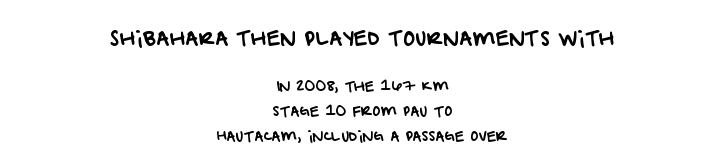
Is the letter spacing exaggerated? No — it looks like the ordinary default. Descenders hang freely into open space. Typesetter's note — upper block bumped up in size, lower block left smaller. The rag falls on both sides of this text block equally.
